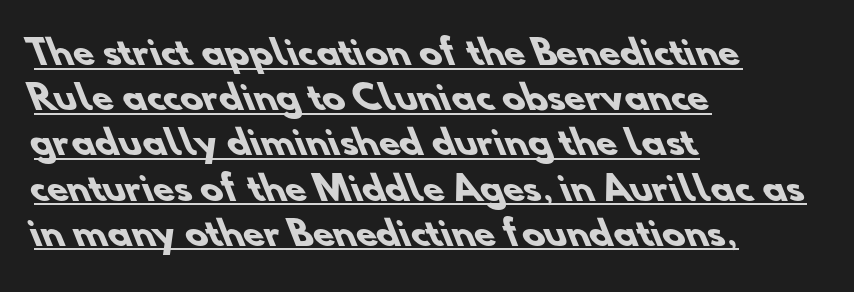
Q: Is the text bold? A: Yes.
Q: Is the typeface a serif or a sans-serif typeface? A: Sans-serif.
Q: Is the text underlined? A: Yes.
Q: How is the paragraph aligned? A: Left-aligned.
Q: Is the spacing between letters normal or unusually wide? A: Normal.
Q: Is the spacing between lines tight, normal or loose? A: Normal.
Q: Width (condensed, normal, or wide)? A: Normal.
Q: Stroke contrast? A: Low.
Q: x-height? A: Small.
Q: Monospaced? A: No.
